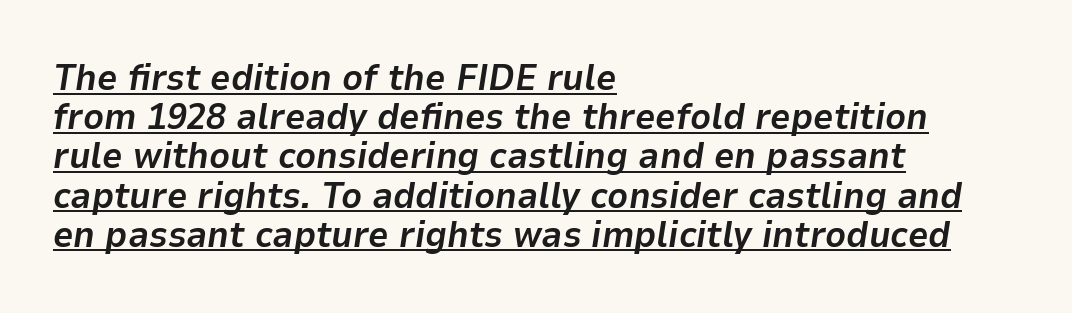
The image shows 36 px bold type, italic (leaning right); set left-aligned, tight line spacing (1.09x), normal letter spacing, underlined; low stroke contrast and a medium x-height.
